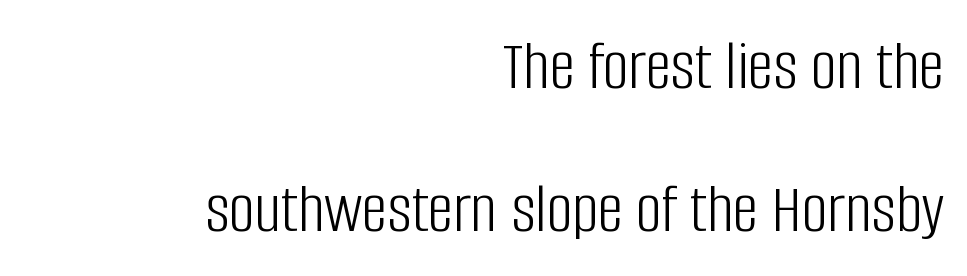
Just letters on the line, the space beneath them empty. Do the characters align in a grid? No, the font is proportional. Students, observe: this is what heavily led, spacious text looks like. No extra tracking has been applied to these lines. Unlike italic type, these characters show no tilt at all.
